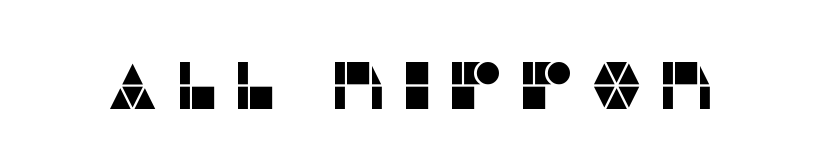
Q: Is the text italic (slanted)? A: No, it is upright.
Q: Is the typeface a serif or a sans-serif typeface? A: Sans-serif.
Q: Is the text underlined? A: No.
Q: Is the spacing between letters normal or unusually wide? A: Unusually wide.
Q: Width (condensed, normal, or wide)? A: Normal.
Q: Stroke contrast? A: Low.
Q: x-height? A: Large.
Q: Monospaced? A: No.
